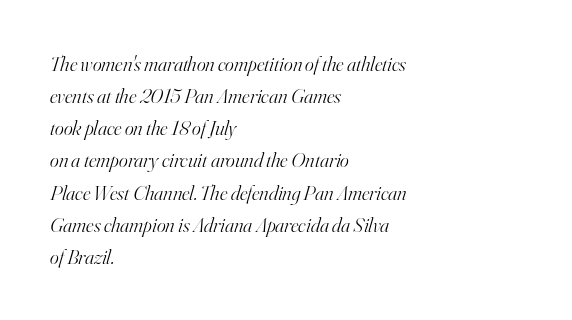
Think standard paragraph weight, or any step lighter than that. The lettering tilts uniformly, giving the passage an italic look. Spacing between characters is what you'd get straight out of the box. The foot of each line stays bare and open. Line beginnings align vertically; line endings do not.
